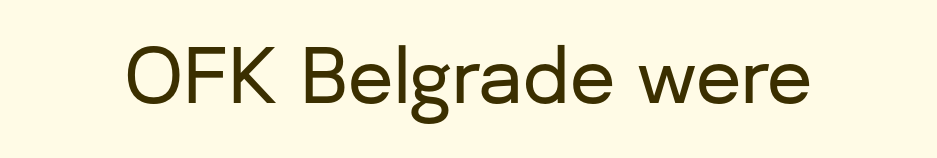
This is sans-serif lettering, the kind often seen on screens and signage. Nobody touched the tracking dial on this one. Clear beneath every line of the passage. Quick note: not italic, upright. This sample has the flowing, uneven cadence of proportional lettering.
